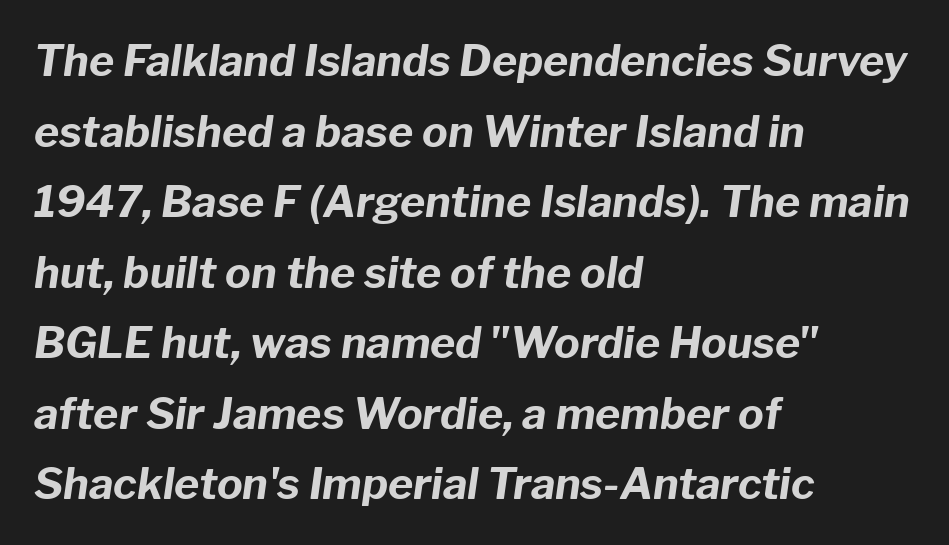
Q: Is the text bold? A: Yes.
Q: Is the text italic (slanted)? A: Yes, it leans right by about 8 degrees.
Q: Is the text underlined? A: No.
Q: How is the paragraph aligned? A: Left-aligned.
Q: Is the spacing between letters normal or unusually wide? A: Normal.
Q: Is the spacing between lines tight, normal or loose? A: Normal.
Q: Width (condensed, normal, or wide)? A: Normal.
Q: Stroke contrast? A: Low.
Q: x-height? A: Medium.
Q: Monospaced? A: No.
